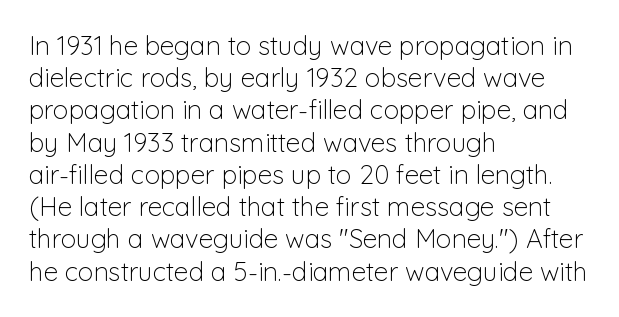
{"italic": "no", "bold": "no", "underline": "no", "align": "left", "line_spacing_ratio": 1.24, "letter_spacing": "normal", "letter_spacing_em": 0.0, "glyph_px": 26}
